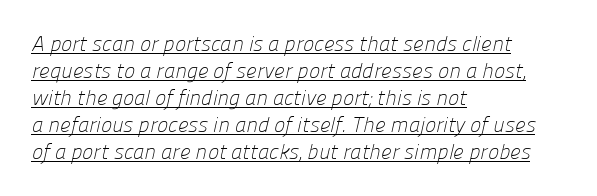
Q: Is the text bold? A: No.
Q: Is the text underlined? A: Yes.
Q: How is the paragraph aligned? A: Left-aligned.
Q: Is the spacing between letters normal or unusually wide? A: Normal.
Q: Is the spacing between lines tight, normal or loose? A: Normal.
